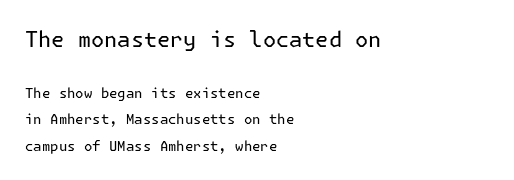
The image shows 22 px text type, upright; set left-aligned, line spacing 1.88x, normal letter spacing, not underlined; the first (top) block is 1.57x larger.
